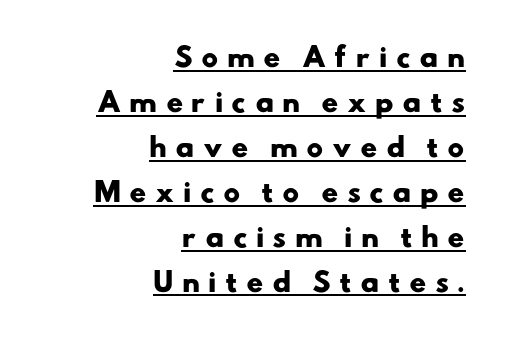
This sample is right-justified, so line beginnings fall wherever the words allow. The specimen includes a rule beneath the text block's lines. These lines carry a lot of weight — the face is fully bold. Each word looks stretched out because of the extra space between its letters.
